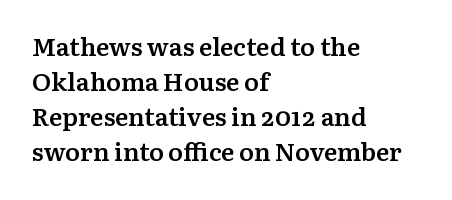
Notice how the passage keeps a crisp vertical edge on the left only. Ordinary non-slanted type is in use. Strokes here are thickened, but only to semibold level. Vertical spacing — default. The glyphs are unaccompanied by any horizontal stroke below them.
